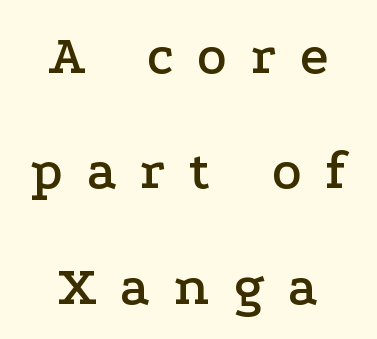
The image shows 56 px wide serif type, upright; set centered, loose line spacing (2.06x), unusually wide letter spacing (+0.42 em), not underlined; low stroke contrast and a medium x-height.
